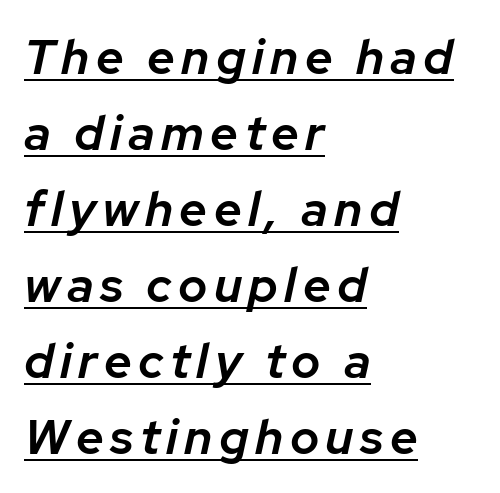
The image shows 49 px semibold type, italic (leaning right); set left-aligned, normal line spacing (1.55x), underlined; low stroke contrast and a medium x-height.
